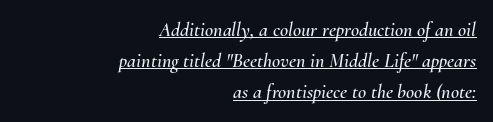
{"italic": "yes", "lean": "right", "slant_degrees": 10, "underline": "yes", "align": "right", "line_spacing": "normal", "line_spacing_ratio": 1.56, "letter_spacing": "normal", "letter_spacing_em": 0.0, "glyph_px": 20}
